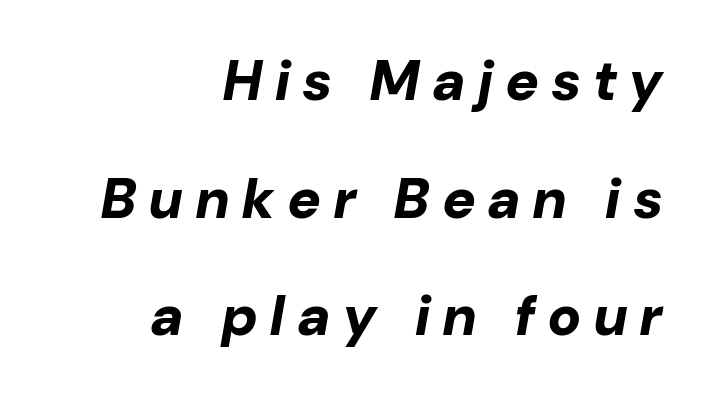
{"italic": "yes", "lean": "right", "slant_degrees": 10, "bold": "yes", "weight": "bold", "width": "normal", "stroke_contrast": "low", "x_height": "medium", "monospaced": "no", "underline": "no", "align": "right", "line_spacing": "loose", "line_spacing_ratio": 2.1, "letter_spacing": "wide", "letter_spacing_em": 0.24, "glyph_px": 56}
